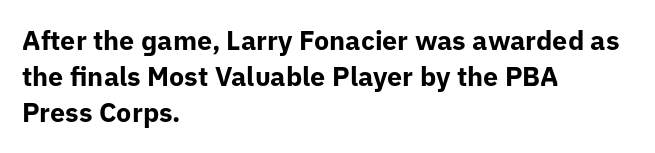
{"italic": "no", "bold": "yes", "underline": "no", "align": "left", "line_spacing": "normal", "line_spacing_ratio": 1.34, "letter_spacing": "normal", "letter_spacing_em": 0.0, "glyph_px": 27}
